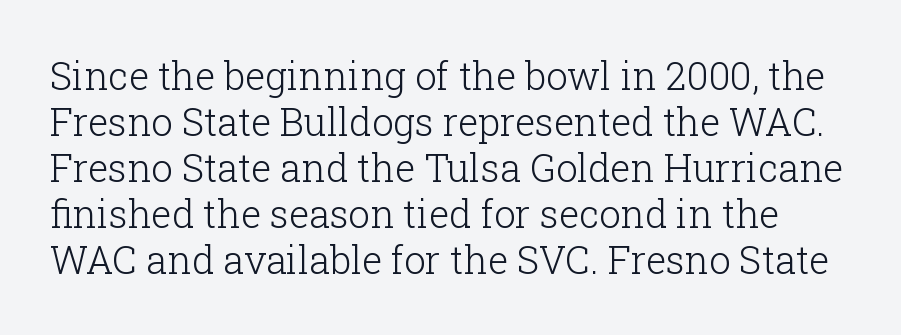
The glyphs in this specimen are seriffed. The passage shown is typed in a proportional face where columns would drift. Lines of text with bare space underneath. Words appear dense and cohesive because spacing is normal. This sample uses an upright cut, with every glyph sitting square on the baseline. The typesetting does not lean heavy: it is not bold.
